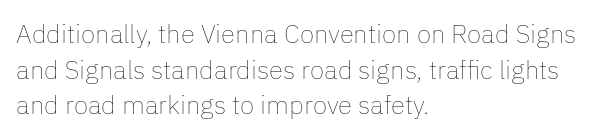
Q: Is the text bold? A: No.
Q: Is the text italic (slanted)? A: No, it is upright.
Q: Is the text underlined? A: No.
Q: How is the paragraph aligned? A: Left-aligned.
Q: Is the spacing between letters normal or unusually wide? A: Normal.
Q: Is the spacing between lines tight, normal or loose? A: Normal.
